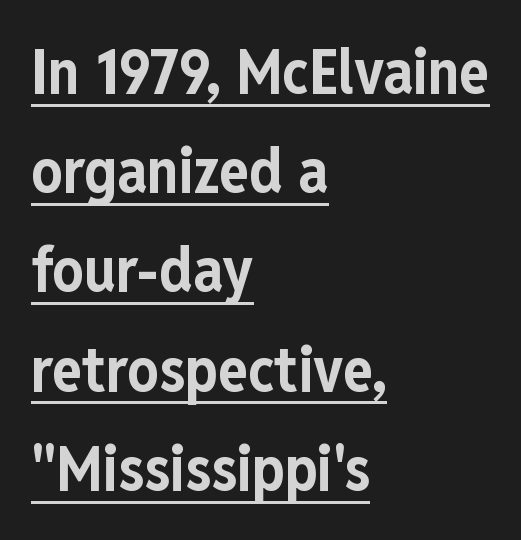
{"serif": "no", "italic": "no", "bold": "yes", "weight": "bold", "width": "condensed", "stroke_contrast": "low", "x_height": "medium", "monospaced": "no", "underline": "yes", "align": "left", "line_spacing": "normal", "line_spacing_ratio": 1.6, "letter_spacing": "normal", "letter_spacing_em": 0.0, "glyph_px": 62}
